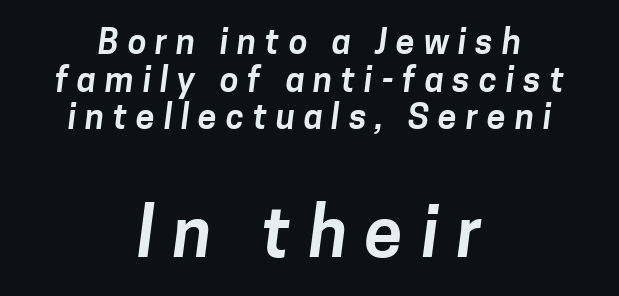
{"serif": "no", "width": "normal", "stroke_contrast": "low", "x_height": "medium", "monospaced": "no", "underline": "no", "align": "center", "line_spacing": "tight", "line_spacing_ratio": 1.11, "letter_spacing": "wide", "letter_spacing_em": 0.26, "larger_block": "second", "size_ratio": 2.03, "glyph_px": 69}
